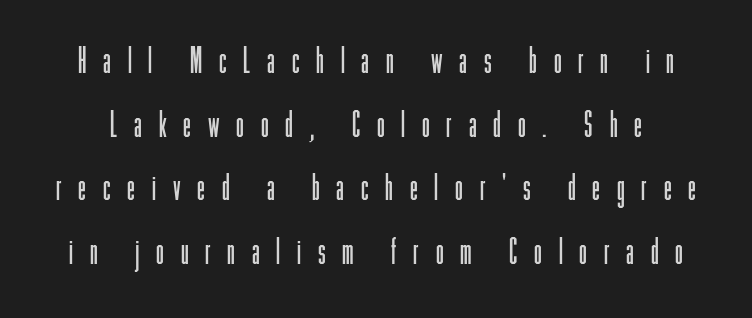
The image shows 35 px light, condensed sans-serif type, upright; set line spacing 1.82x, unusually wide letter spacing (+0.48 em), not underlined; low stroke contrast and a medium x-height.
